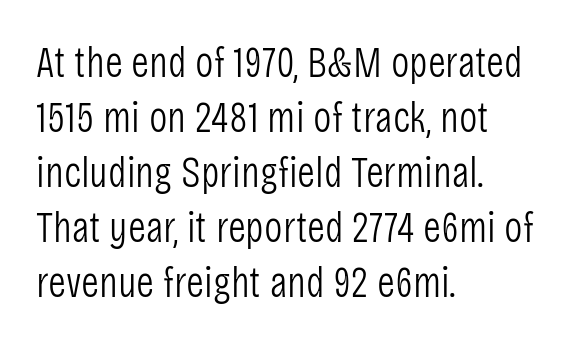
{"serif": "no", "italic": "no", "bold": "no", "weight": "light", "width": "condensed", "stroke_contrast": "low", "x_height": "large", "monospaced": "no", "underline": "no", "align": "left", "line_spacing": "normal", "line_spacing_ratio": 1.25, "letter_spacing": "normal", "letter_spacing_em": 0.0, "glyph_px": 44}
